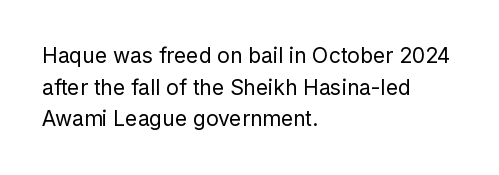
{"italic": "no", "bold": "no", "underline": "no", "align": "left", "line_spacing": "normal", "line_spacing_ratio": 1.51, "letter_spacing": "normal", "letter_spacing_em": 0.0, "glyph_px": 21}
